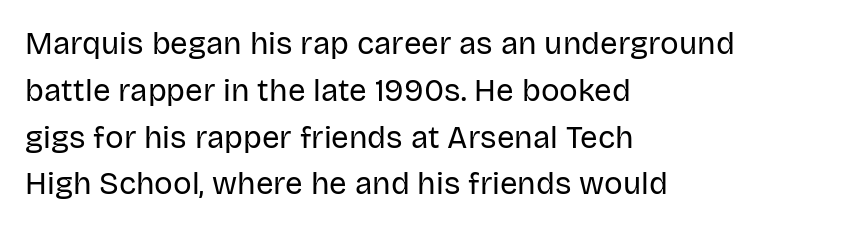
Each letter keeps its own natural width here, so spacing adapts to shape. Style check: upright. The typeface chosen for these lines omits serifs. Caption: multi-line text, flush left, ragged right. Anything drawn beneath the words? Only blank space. One glance says typical: line gaps are just what's usual.
